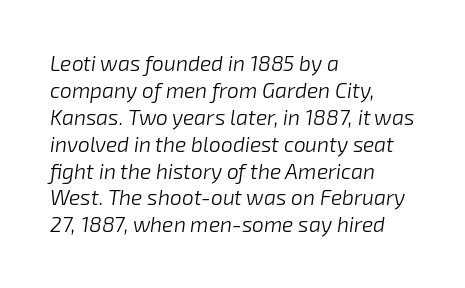
Type without underlining. Leftover space on each line is placed entirely after the last word. Rendered with sloped, italic letterforms. The letters look calm and open, with moderate or lighter stems.
